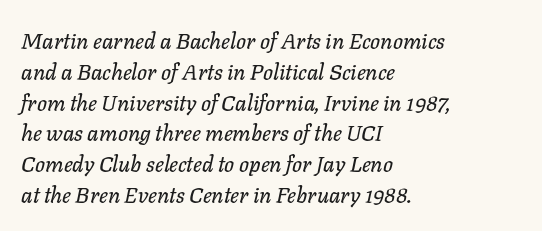
This sample is left-justified, so line endings fall wherever the words run out. When letters slant like this, we call the style italic. A bare baseline throughout the passage. Line spacing here is normal.
